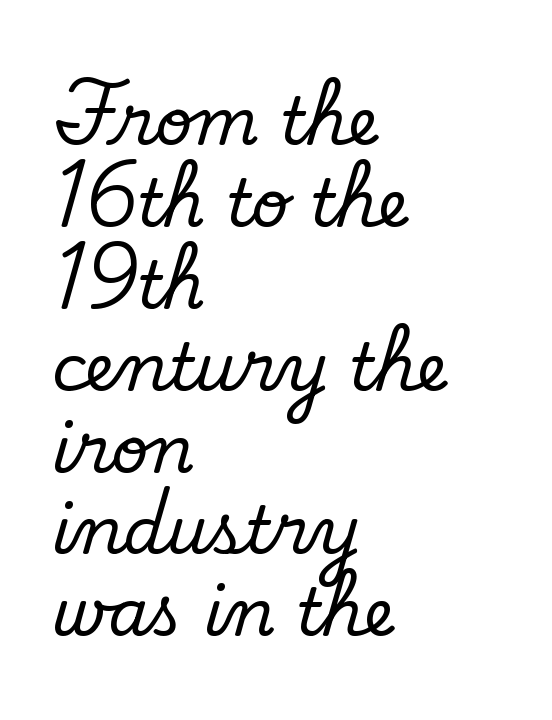
The image shows 65 px serif type; set left-aligned, normal line spacing (1.26x), normal letter spacing, not underlined; low stroke contrast and a small x-height.
